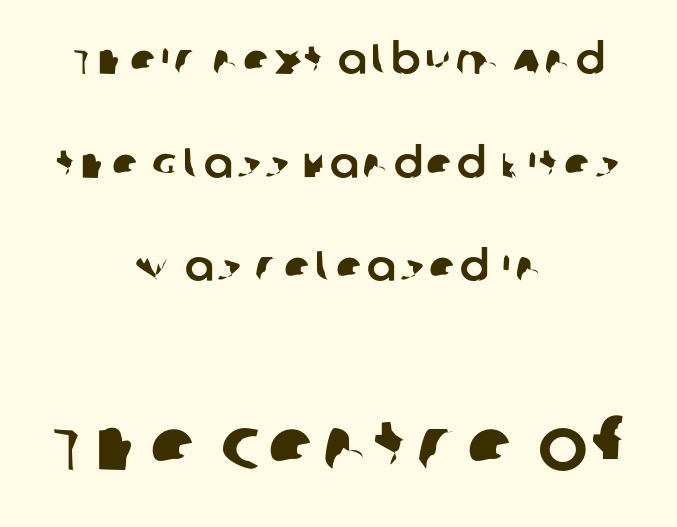
{"serif": "no", "width": "normal", "stroke_contrast": "low", "x_height": "large", "monospaced": "no", "underline": "no", "align": "center", "line_spacing": "loose", "line_spacing_ratio": 2.41, "larger_block": "second", "size_ratio": 1.74, "glyph_px": 75}
